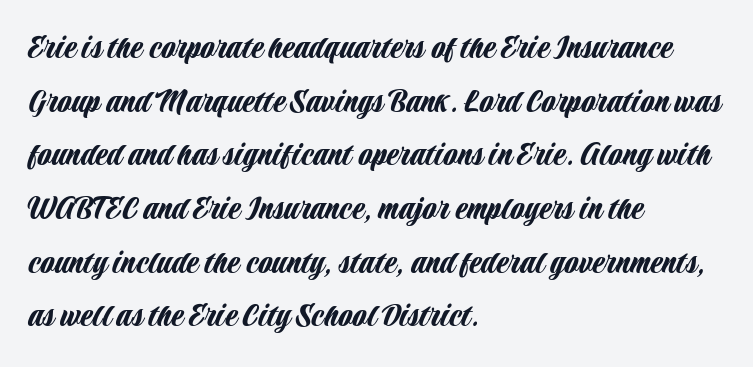
Q: Is the text italic (slanted)? A: Yes.
Q: Is the typeface a serif or a sans-serif typeface? A: Sans-serif.
Q: Is the text underlined? A: No.
Q: How is the paragraph aligned? A: Left-aligned.
Q: Is the spacing between letters normal or unusually wide? A: Normal.
Q: Is the spacing between lines tight, normal or loose? A: Normal.
Q: Width (condensed, normal, or wide)? A: Condensed.
Q: Stroke contrast? A: Low.
Q: x-height? A: Large.
Q: Monospaced? A: No.
